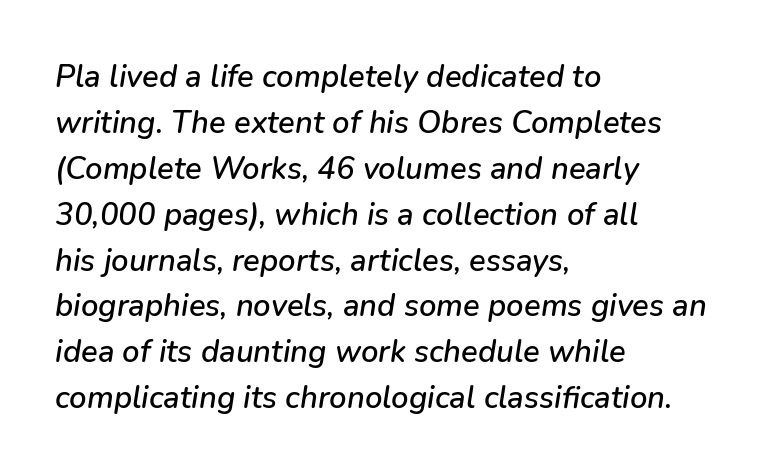
{"italic": "yes", "lean": "right", "slant_degrees": 9, "width": "normal", "stroke_contrast": "low", "x_height": "medium", "monospaced": "no", "underline": "no", "align": "left", "line_spacing": "normal", "line_spacing_ratio": 1.48, "letter_spacing": "normal", "letter_spacing_em": 0.0, "glyph_px": 31}
